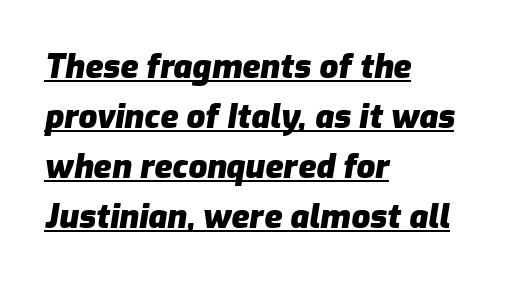
{"italic": "yes", "lean": "right", "slant_degrees": 9, "bold": "yes", "weight": "heavy", "width": "normal", "stroke_contrast": "low", "x_height": "medium", "monospaced": "no", "underline": "yes", "align": "left", "line_spacing": "normal", "line_spacing_ratio": 1.52, "letter_spacing": "normal", "letter_spacing_em": 0.0, "glyph_px": 33}
